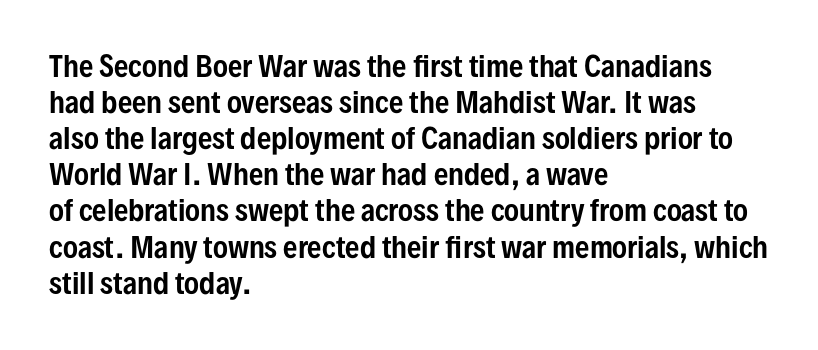
{"serif": "no", "italic": "no", "width": "condensed", "stroke_contrast": "low", "x_height": "medium", "monospaced": "no", "underline": "no", "align": "left", "line_spacing": "normal", "line_spacing_ratio": 1.29, "letter_spacing": "normal", "letter_spacing_em": 0.0, "glyph_px": 28}
